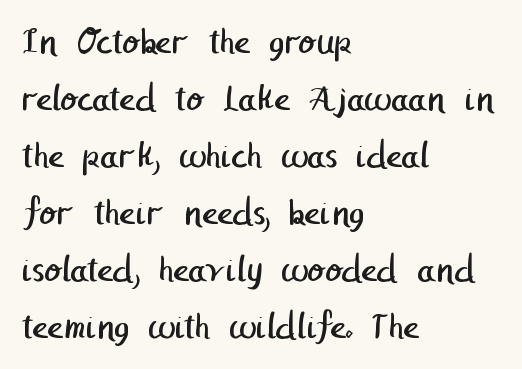
Q: Is the text bold? A: No.
Q: Is the typeface a serif or a sans-serif typeface? A: Sans-serif.
Q: Is the text underlined? A: No.
Q: How is the paragraph aligned? A: Left-aligned.
Q: Is the spacing between letters normal or unusually wide? A: Normal.
Q: Is the spacing between lines tight, normal or loose? A: Normal.
Q: Width (condensed, normal, or wide)? A: Normal.
Q: Stroke contrast? A: Low.
Q: x-height? A: Medium.
